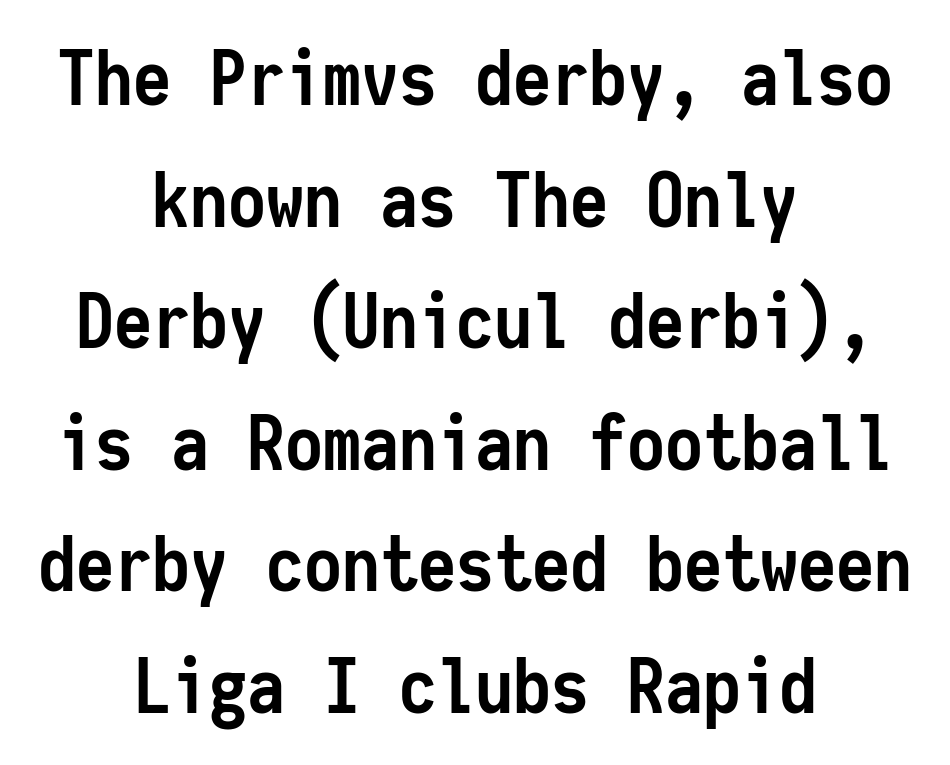
Italic: no, the glyphs are upright roman. The vertical gap from one line to the next is medium. The space directly below the letters is spotless. The sample has been set heavy, in full bold. Teacher's note: observe the equal gaps on both sides — that is centered alignment. Between one letter and the next there's only the usual sliver of space.
